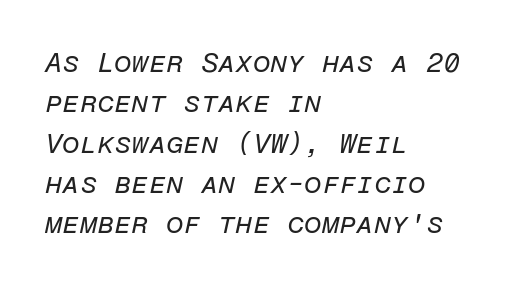
{"italic": "yes", "lean": "right", "slant_degrees": 12, "bold": "no", "weight": "regular", "width": "normal", "stroke_contrast": "low", "x_height": "medium", "monospaced": "yes", "underline": "no", "align": "left", "line_spacing": "normal", "line_spacing_ratio": 1.44, "letter_spacing": "normal", "letter_spacing_em": 0.0, "glyph_px": 28}
